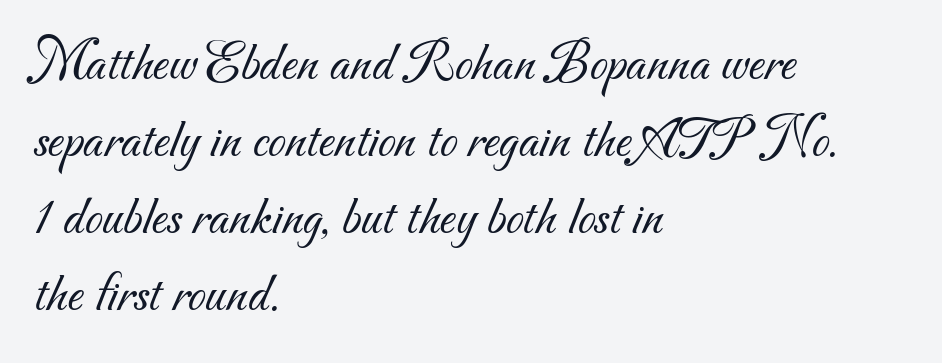
{"serif": "no", "bold": "no", "weight": "light", "width": "normal", "stroke_contrast": "medium", "x_height": "small", "monospaced": "no", "underline": "no", "align": "left", "line_spacing": "normal", "line_spacing_ratio": 1.35, "letter_spacing": "normal", "letter_spacing_em": 0.0, "glyph_px": 57}
